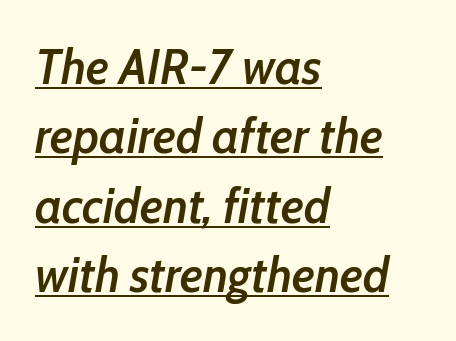
{"italic": "yes", "lean": "right", "slant_degrees": 10, "bold": "semi", "weight": "semibold", "width": "condensed", "stroke_contrast": "low", "x_height": "medium", "monospaced": "no", "underline": "yes", "align": "left", "line_spacing": "normal", "line_spacing_ratio": 1.39, "letter_spacing": "normal", "letter_spacing_em": 0.0, "glyph_px": 50}
